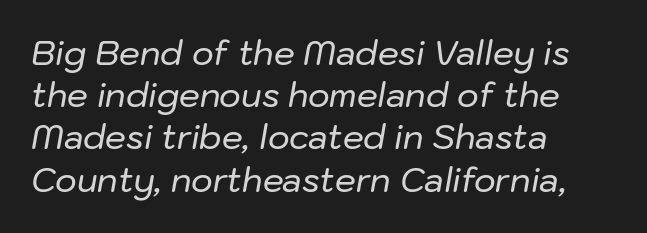
Q: Is the text italic (slanted)? A: Yes, it leans right by about 10 degrees.
Q: Is the text underlined? A: No.
Q: How is the paragraph aligned? A: Left-aligned.
Q: Is the spacing between letters normal or unusually wide? A: Normal.
Q: Is the spacing between lines tight, normal or loose? A: Normal.
Q: Width (condensed, normal, or wide)? A: Normal.
Q: Stroke contrast? A: Low.
Q: x-height? A: Medium.
Q: Monospaced? A: No.
